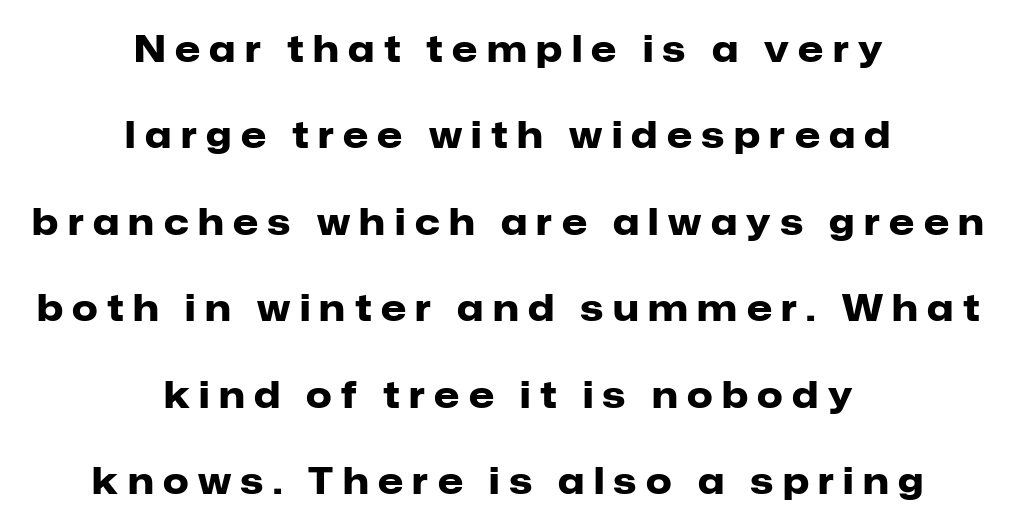
{"serif": "no", "italic": "no", "bold": "yes", "weight": "heavy", "width": "normal", "stroke_contrast": "low", "x_height": "medium", "monospaced": "no", "underline": "no", "align": "center", "line_spacing": "loose", "line_spacing_ratio": 2.4, "letter_spacing": "wide", "letter_spacing_em": 0.26, "glyph_px": 36}
